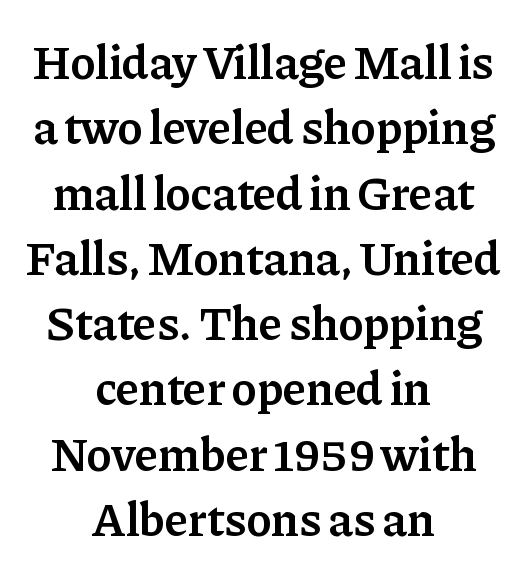
{"serif": "yes", "italic": "no", "bold": "semi", "weight": "semibold", "width": "normal", "stroke_contrast": "low", "x_height": "medium", "monospaced": "no", "underline": "no", "align": "center", "line_spacing": "normal", "line_spacing_ratio": 1.36, "letter_spacing": "normal", "letter_spacing_em": 0.0, "glyph_px": 48}
